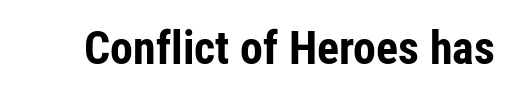
Q: Is the text bold? A: Yes.
Q: Is the text italic (slanted)? A: No, it is upright.
Q: Is the typeface a serif or a sans-serif typeface? A: Sans-serif.
Q: Is the text underlined? A: No.
Q: Is the spacing between letters normal or unusually wide? A: Normal.
Q: Width (condensed, normal, or wide)? A: Condensed.
Q: Stroke contrast? A: Low.
Q: x-height? A: Medium.
Q: Monospaced? A: No.
